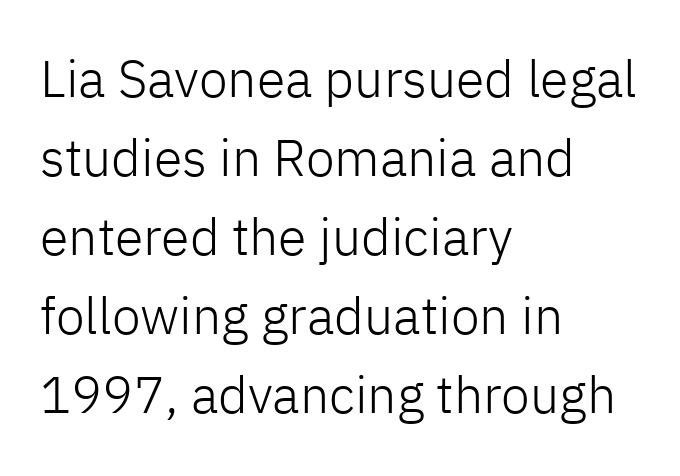
Q: Is the text bold? A: No.
Q: Is the text italic (slanted)? A: No, it is upright.
Q: Is the typeface a serif or a sans-serif typeface? A: Sans-serif.
Q: Is the text underlined? A: No.
Q: How is the paragraph aligned? A: Left-aligned.
Q: Is the spacing between letters normal or unusually wide? A: Normal.
Q: Is the spacing between lines tight, normal or loose? A: Normal.
Q: Width (condensed, normal, or wide)? A: Normal.
Q: Stroke contrast? A: Low.
Q: x-height? A: Medium.
Q: Monospaced? A: No.
